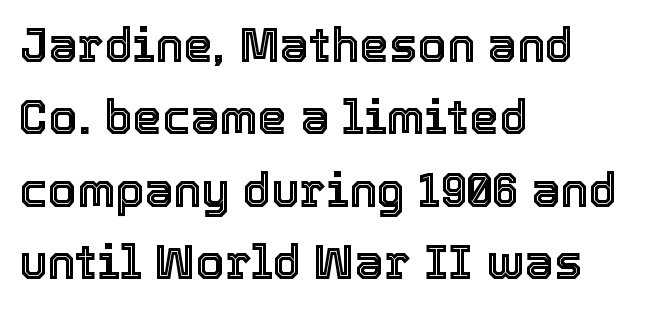
{"italic": "no", "width": "normal", "x_height": "medium", "monospaced": "no", "underline": "no", "align": "left", "line_spacing": "normal", "line_spacing_ratio": 1.54, "letter_spacing": "normal", "letter_spacing_em": 0.0, "glyph_px": 47}
